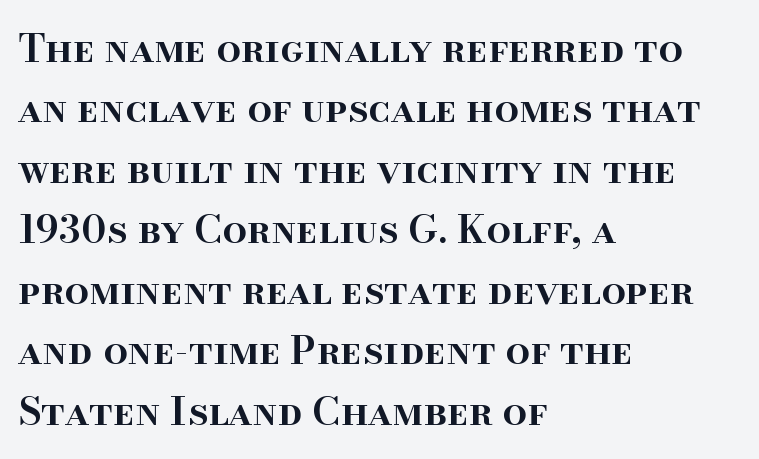
A typesetter would call this proportional, since set widths differ per character. Posture: upright roman. The glyphs are unaccompanied by any horizontal stroke below them. What kind of face is this? One with serifs. This sample keeps an unexceptional amount of space between lines. Letter spacing: default.
